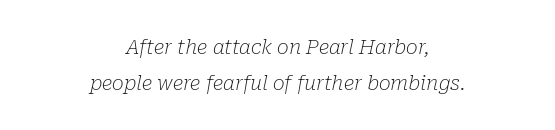
The typesetter chose a symmetrical, centered arrangement here. Has an underline been added? It has not. Italic? Definitely — the glyphs are oblique. The weight tops out at a normal text grade. A typesetter would call this zero additional tracking.
